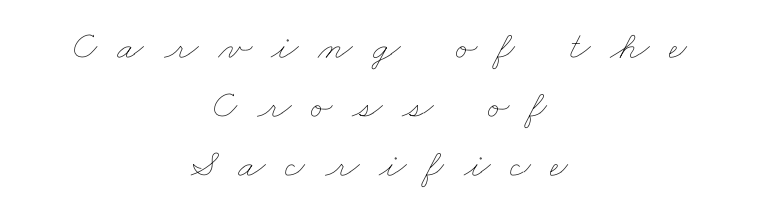
The image shows 40 px thin, wide type; set centered, normal line spacing (1.48x), unusually wide letter spacing (+0.49 em), not underlined; low stroke contrast and a small x-height.
